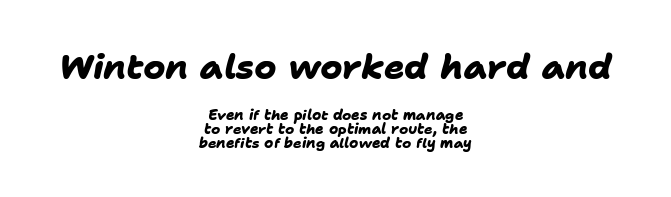
Q: Is the text bold? A: Yes.
Q: Is the typeface a serif or a sans-serif typeface? A: Sans-serif.
Q: Is the text underlined? A: No.
Q: How is the paragraph aligned? A: Centered.
Q: Is the spacing between letters normal or unusually wide? A: Normal.
Q: Is the spacing between lines tight, normal or loose? A: Tight.
Q: Which block of text is set in a larger size, the first (top) or the second (bottom)? A: The first (top) one.
Q: Width (condensed, normal, or wide)? A: Normal.
Q: Stroke contrast? A: Low.
Q: x-height? A: Medium.
Q: Monospaced? A: No.
